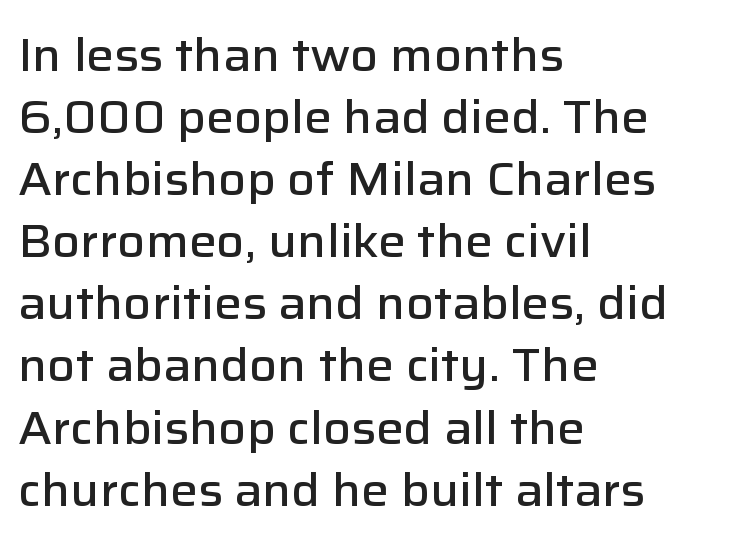
Q: Is the text bold? A: Semi-bold.
Q: Is the text italic (slanted)? A: No, it is upright.
Q: Is the typeface a serif or a sans-serif typeface? A: Sans-serif.
Q: Is the text underlined? A: No.
Q: How is the paragraph aligned? A: Left-aligned.
Q: Is the spacing between letters normal or unusually wide? A: Normal.
Q: Is the spacing between lines tight, normal or loose? A: Normal.
Q: Width (condensed, normal, or wide)? A: Normal.
Q: Stroke contrast? A: Low.
Q: x-height? A: Medium.
Q: Monospaced? A: No.
